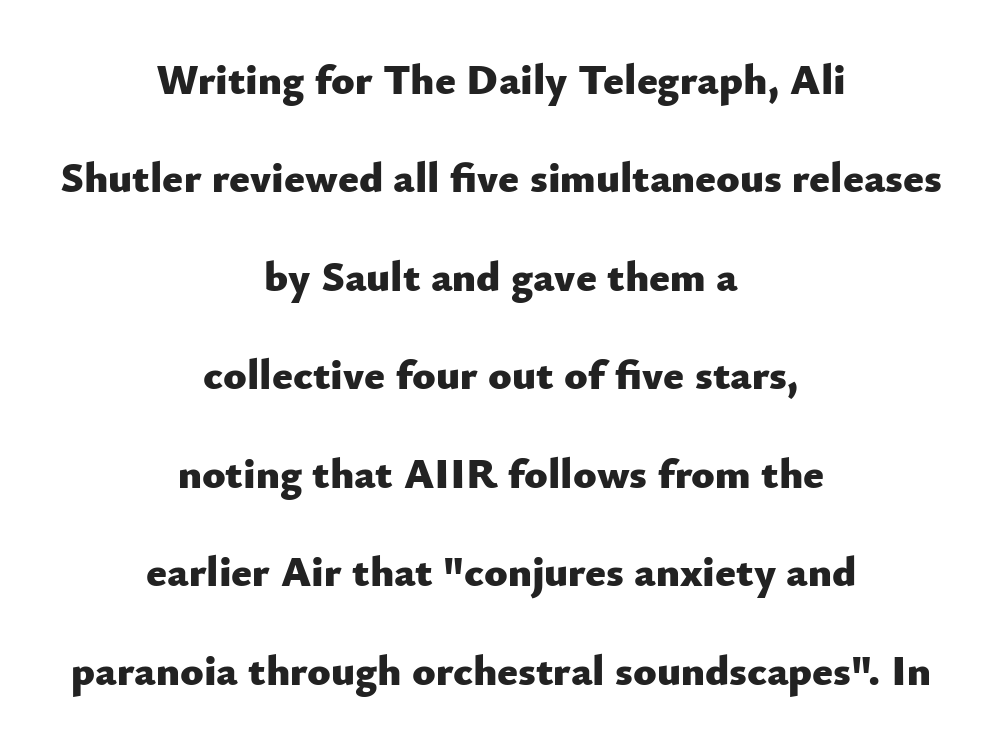
The letters are bold, with thick, heavy strokes. The tracking reads as untouched default to a designer's eye. Rows of type keep a wide berth in the vertical direction. These lines were composed using upright roman letters.
